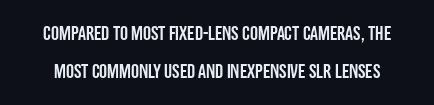
The image shows 20 px text type, upright; set loose line spacing (1.91x), normal letter spacing, not underlined.
